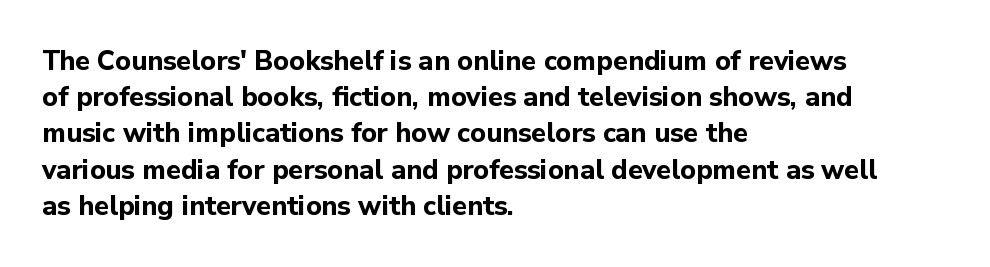
{"italic": "no", "bold": "yes", "underline": "no", "align": "left", "line_spacing": "normal", "line_spacing_ratio": 1.34, "letter_spacing": "normal", "letter_spacing_em": 0.0, "glyph_px": 27}
